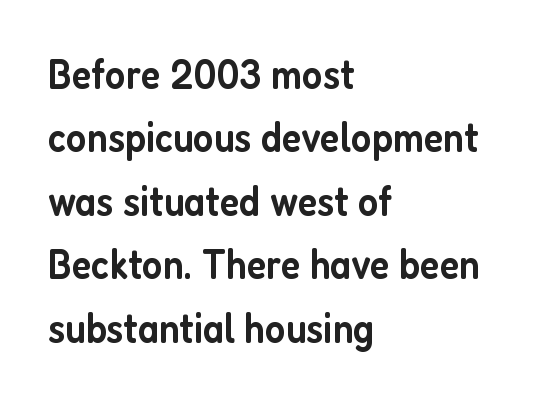
The image shows 42 px semibold, condensed sans-serif type, upright; set left-aligned, normal line spacing (1.51x), normal letter spacing, not underlined; low stroke contrast and a medium x-height.
